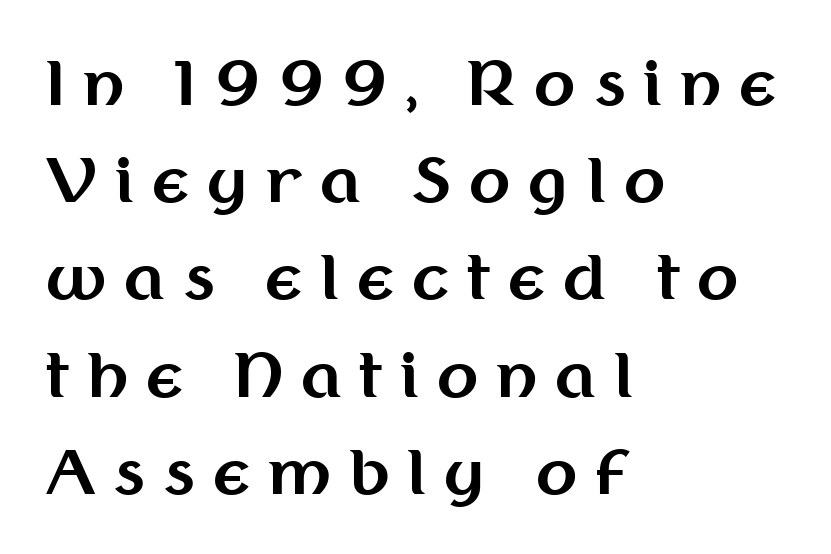
Q: Is the text bold? A: Yes.
Q: Is the text italic (slanted)? A: No, it is upright.
Q: Is the typeface a serif or a sans-serif typeface? A: Sans-serif.
Q: Is the text underlined? A: No.
Q: How is the paragraph aligned? A: Left-aligned.
Q: Is the spacing between letters normal or unusually wide? A: Unusually wide.
Q: Is the spacing between lines tight, normal or loose? A: Normal.
Q: Width (condensed, normal, or wide)? A: Normal.
Q: Stroke contrast? A: Medium.
Q: x-height? A: Medium.
Q: Monospaced? A: No.
